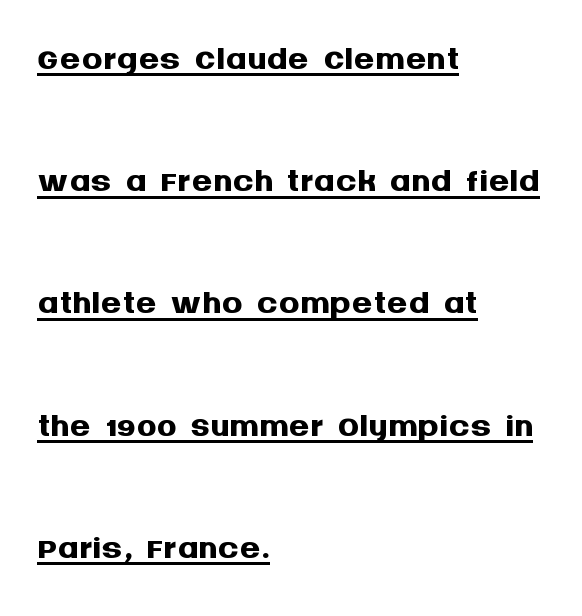
Q: Is the text bold? A: Yes.
Q: Is the text italic (slanted)? A: No, it is upright.
Q: Is the typeface a serif or a sans-serif typeface? A: Sans-serif.
Q: Is the text underlined? A: Yes.
Q: How is the paragraph aligned? A: Left-aligned.
Q: Is the spacing between letters normal or unusually wide? A: Normal.
Q: Is the spacing between lines tight, normal or loose? A: Loose.
Q: Width (condensed, normal, or wide)? A: Normal.
Q: Stroke contrast? A: Medium.
Q: x-height? A: Large.
Q: Monospaced? A: No.
